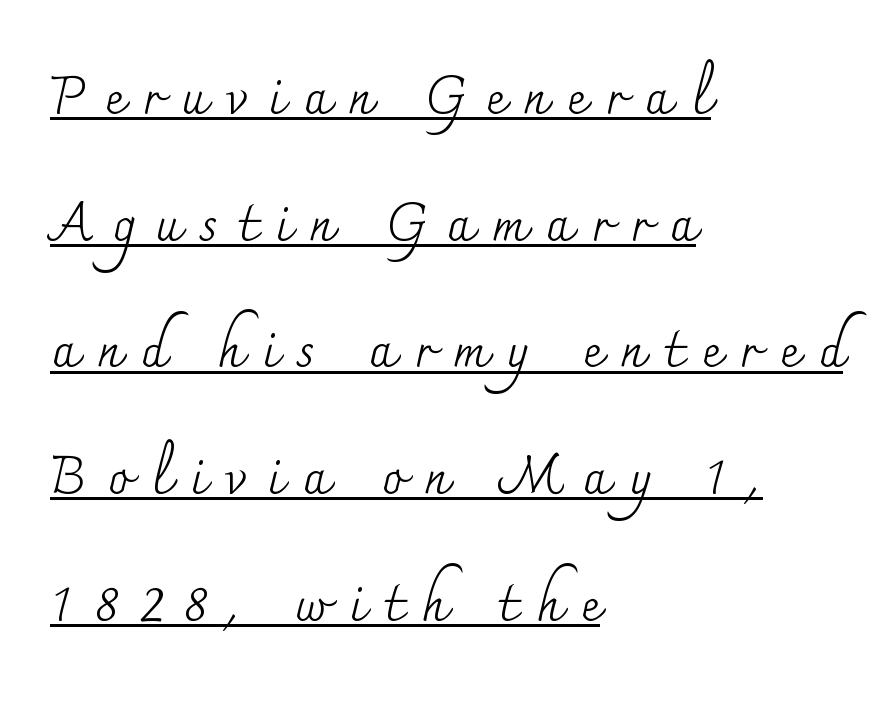
The image shows 53 px regular-weight serif type; set left-aligned, loose line spacing (2.39x), unusually wide letter spacing (+0.36 em), underlined; medium stroke contrast and a small x-height.
